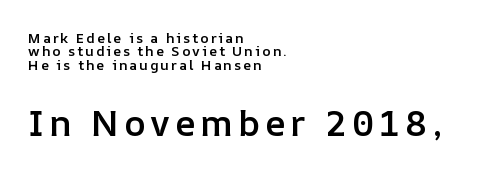
The image shows 36 px semibold type, upright; set left-aligned, tight line spacing (0.96x), not underlined; the second (bottom) block is 2.57x larger; low stroke contrast and a medium x-height.
